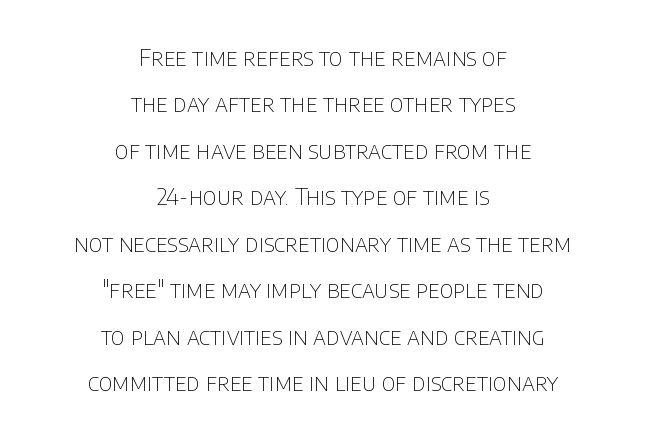
Here the glyphs are tracked normally, forming tight word shapes. Notice how the passage keeps no hard edge, just a central spine. No extra ink here — the face is not bold. The line-height multiplier appears high, well above default. Only glyphs here, with clear space below each row. Every stem runs plumb, perpendicular to the baseline.
